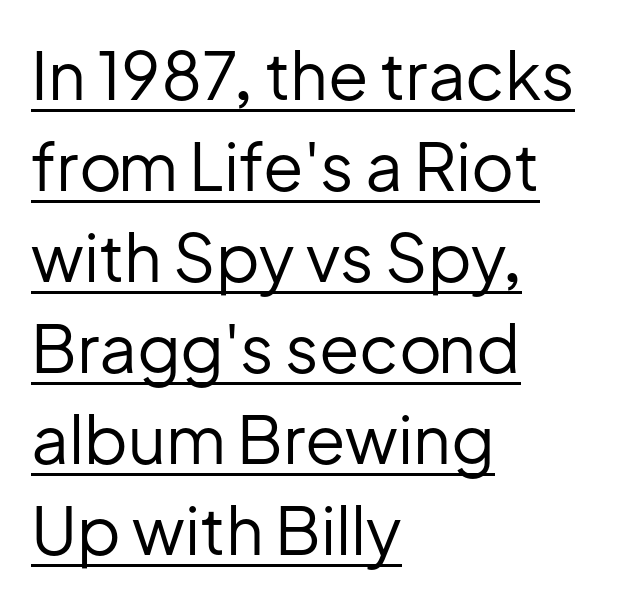
{"serif": "no", "italic": "no", "bold": "no", "weight": "regular", "width": "normal", "stroke_contrast": "low", "x_height": "medium", "monospaced": "no", "underline": "yes", "align": "left", "line_spacing": "normal", "line_spacing_ratio": 1.38, "letter_spacing": "normal", "letter_spacing_em": 0.0, "glyph_px": 66}
